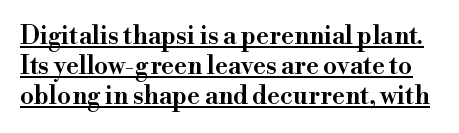
{"italic": "no", "bold": "semi", "underline": "yes", "line_spacing_ratio": 1.2, "letter_spacing": "normal", "letter_spacing_em": 0.0, "glyph_px": 25}
